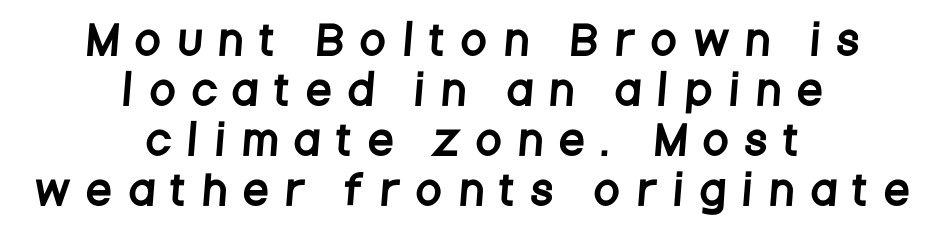
Q: Is the typeface a serif or a sans-serif typeface? A: Sans-serif.
Q: Is the text underlined? A: No.
Q: How is the paragraph aligned? A: Centered.
Q: Is the spacing between letters normal or unusually wide? A: Unusually wide.
Q: Is the spacing between lines tight, normal or loose? A: Normal.
Q: Width (condensed, normal, or wide)? A: Condensed.
Q: Stroke contrast? A: Low.
Q: x-height? A: Large.
Q: Monospaced? A: No.
